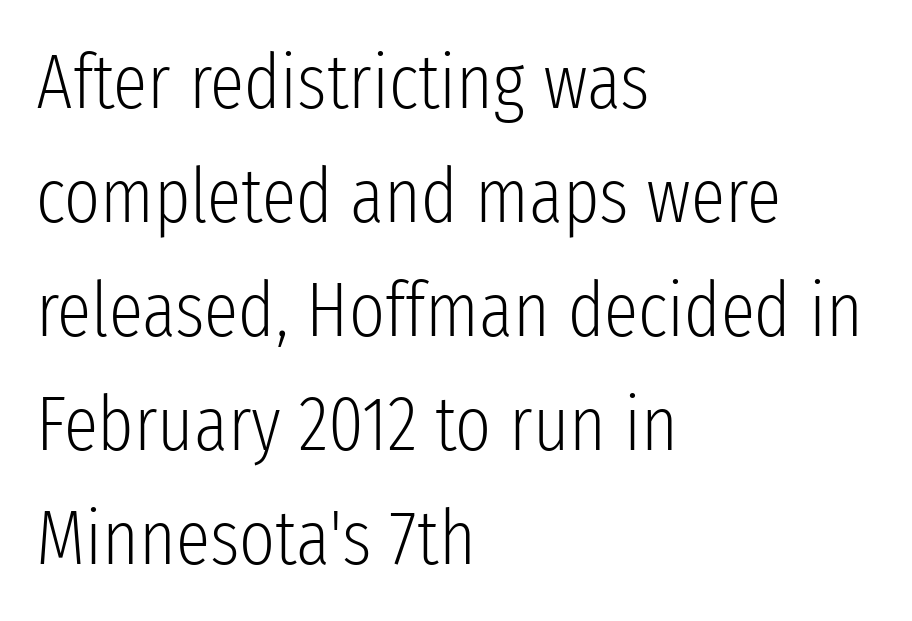
The face used here is proportionally spaced, like ordinary book or web type. When letters stand straight like this, we call the style roman or upright. Compared with a centered layout, this one pins lines to the left instead. Reading down the column, the eye jumps a familiar distance to each next line.
